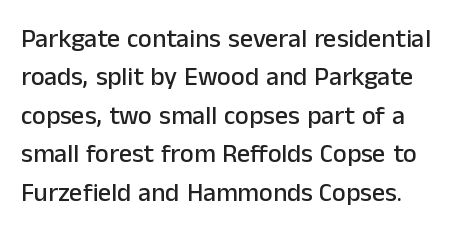
Q: Is the text italic (slanted)? A: No, it is upright.
Q: Is the text underlined? A: No.
Q: Is the spacing between letters normal or unusually wide? A: Normal.
Q: Is the spacing between lines tight, normal or loose? A: Normal.
